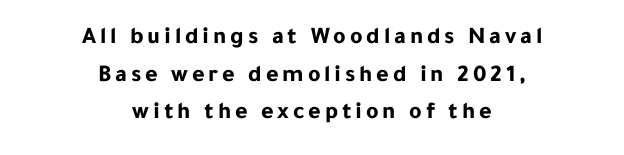
Q: Is the text bold? A: Yes.
Q: Is the text italic (slanted)? A: No, it is upright.
Q: Is the text underlined? A: No.
Q: How is the paragraph aligned? A: Centered.
Q: Is the spacing between lines tight, normal or loose? A: Normal.
